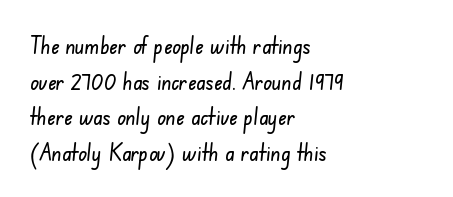
One-word summary of the alignment: left. The face used here is rendered with its standard letterfit. Does the leading feel generous? No, just average. Just letters on the line, the space beneath them empty.
